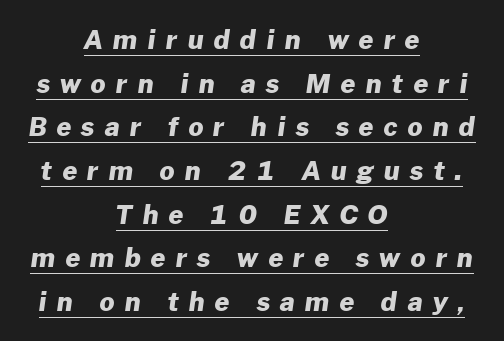
{"bold": "yes", "underline": "yes", "align": "center", "line_spacing": "normal", "line_spacing_ratio": 1.68, "letter_spacing": "wide", "letter_spacing_em": 0.39, "glyph_px": 26}
